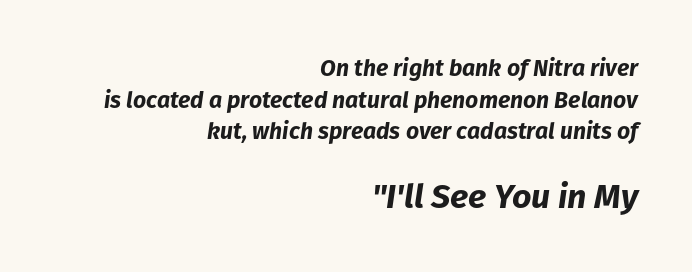
Quick note: italic. Caption: bold face, heavy strokes. Default kerning and tracking; the words read as compact shapes. Leading: standard.
